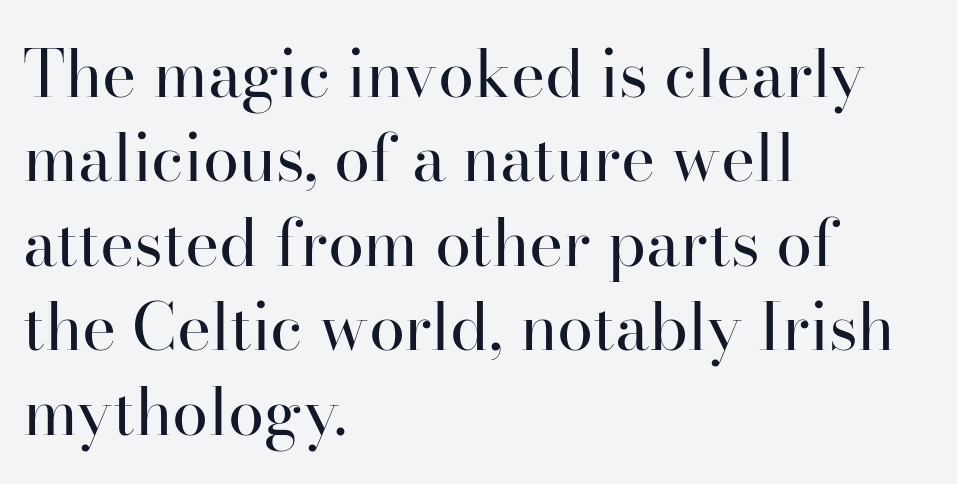
The rendering shows small feet on the letterforms — a serif design. Quick note: not italic, upright. No word sits above an underline. Look at the tracking — it's just the regular setting, nothing added.
